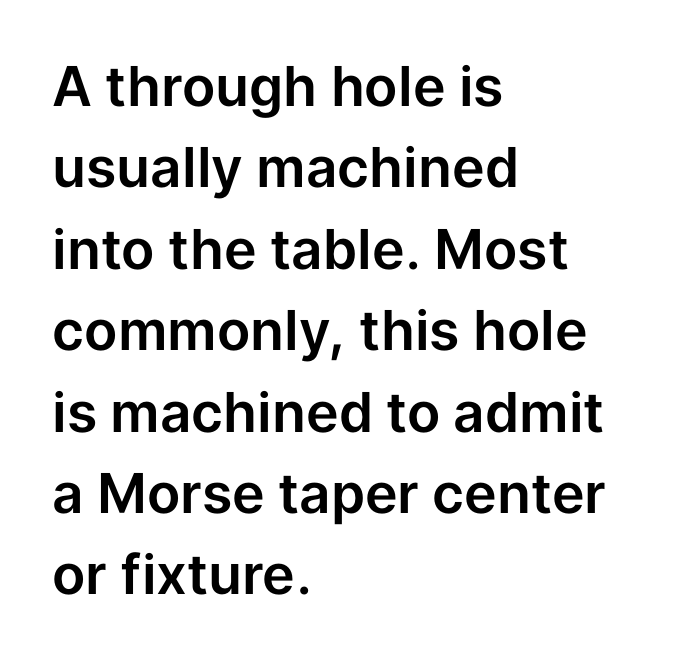
{"serif": "no", "italic": "no", "width": "normal", "stroke_contrast": "low", "x_height": "medium", "monospaced": "no", "underline": "no", "align": "left", "line_spacing": "normal", "line_spacing_ratio": 1.48, "letter_spacing": "normal", "letter_spacing_em": 0.0, "glyph_px": 55}
